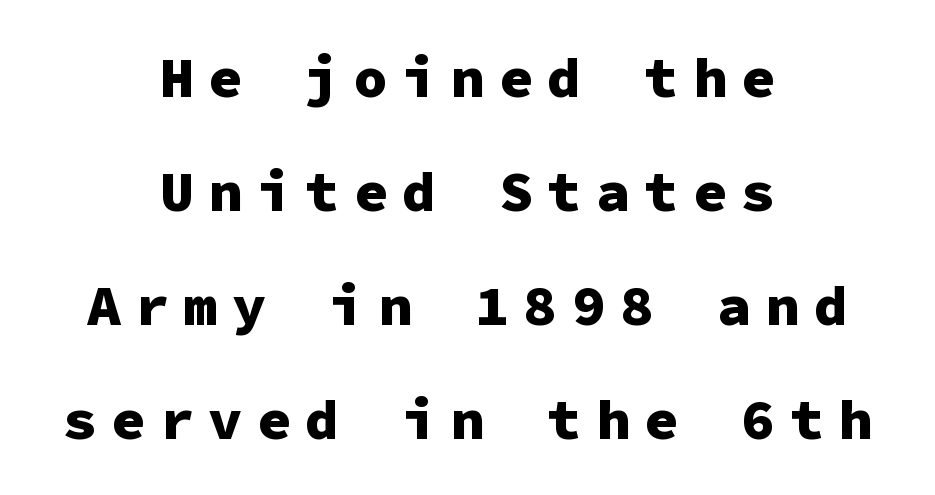
Do the characters align in a grid? Yes, the font is monospaced. Typographically, this falls in the sans-serif category. Notice the wide empty band between every row — that's loose leading. The type is letterspaced generously, with wide tracking. Posture: upright roman.
